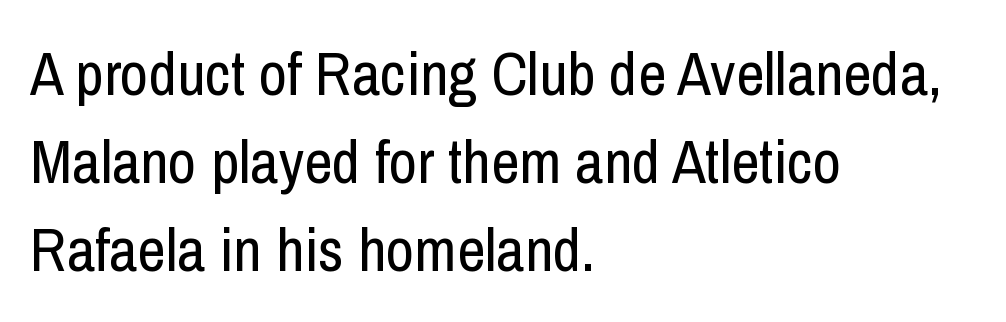
The image shows 62 px regular-weight, condensed sans-serif type, upright; set left-aligned, normal line spacing (1.42x), normal letter spacing, not underlined; low stroke contrast and a medium x-height.
